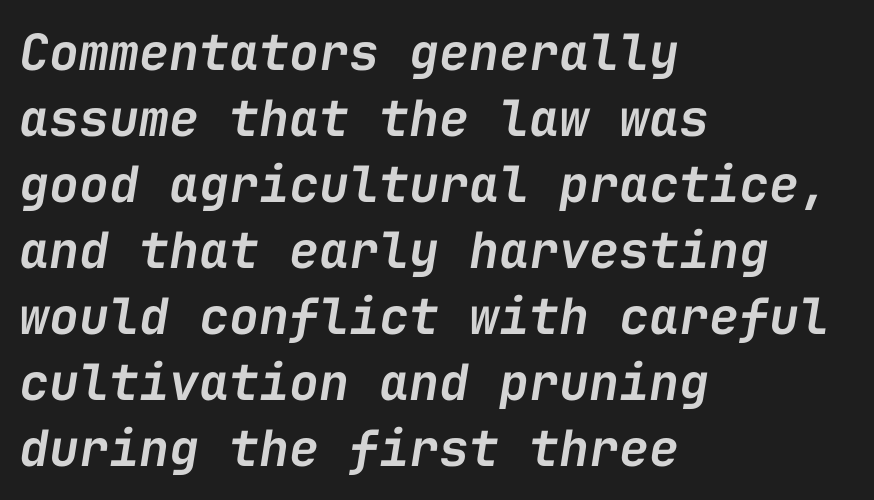
A bit beefed up — I'd call it semibold rather than bold. The passage is arranged the way most books set body copy — flush left. Each word holds together tightly as a unit, with standard inter-letter gaps. One glance says typical: line gaps are just what's usual. The rendering applies a slant to the glyphs.
